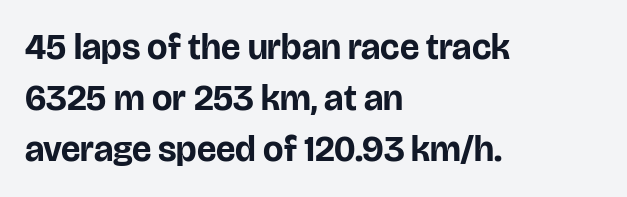
{"serif": "no", "italic": "no", "bold": "yes", "weight": "bold", "width": "normal", "stroke_contrast": "low", "x_height": "large", "monospaced": "no", "underline": "no", "align": "left", "line_spacing": "normal", "line_spacing_ratio": 1.42, "letter_spacing": "normal", "letter_spacing_em": 0.0, "glyph_px": 36}
